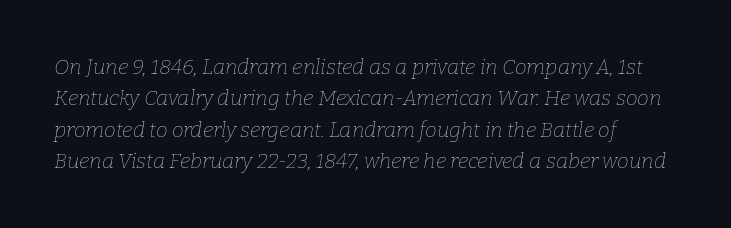
The image shows 21 px text type, italic (leaning right); set normal line spacing (1.49x), normal letter spacing, not underlined.
